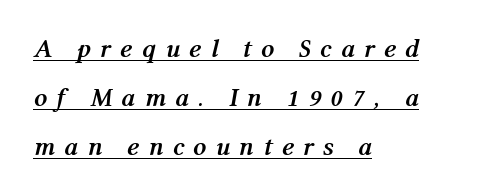
The image shows 26 px bold type, italic (leaning right); set left-aligned, line spacing 1.88x, unusually wide letter spacing (+0.35 em), underlined.
